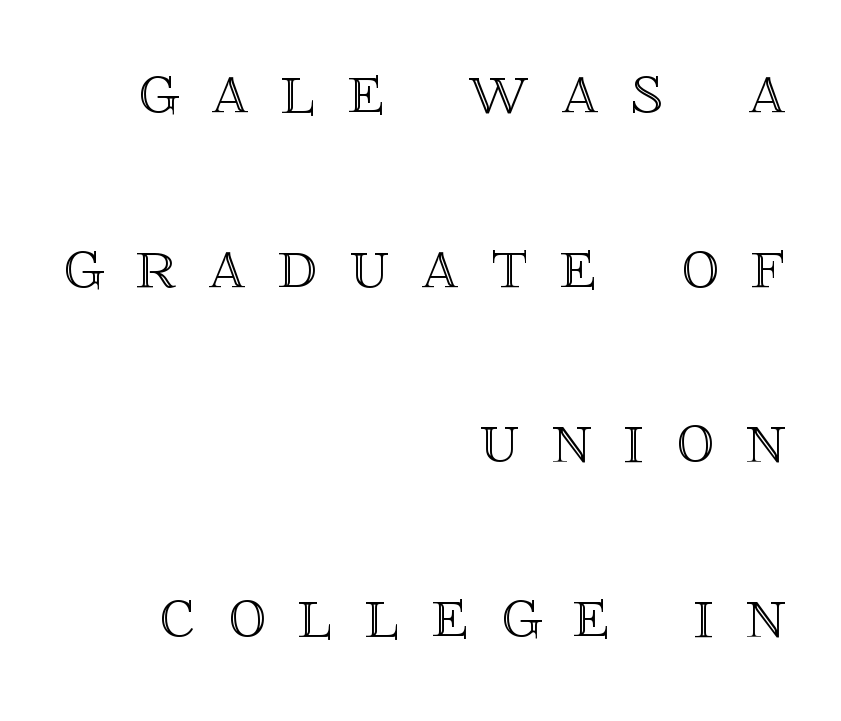
Q: Is the text italic (slanted)? A: No, it is upright.
Q: Is the text underlined? A: No.
Q: How is the paragraph aligned? A: Right-aligned.
Q: Is the spacing between letters normal or unusually wide? A: Unusually wide.
Q: Is the spacing between lines tight, normal or loose? A: Loose.
Q: Width (condensed, normal, or wide)? A: Normal.
Q: x-height? A: Large.
Q: Monospaced? A: No.
